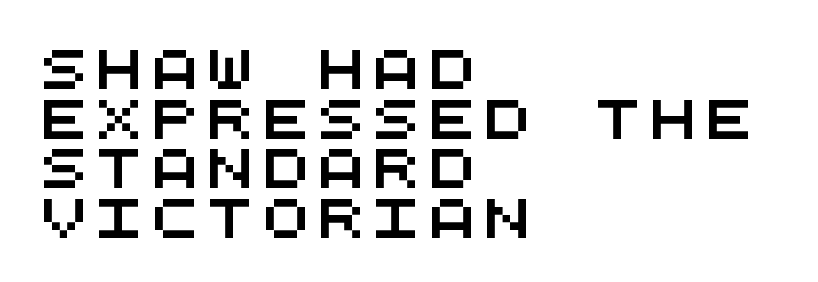
The image shows 39 px wide sans-serif type, monospaced; set left-aligned, normal line spacing (1.27x), unusually wide letter spacing (+0.22 em), not underlined; medium stroke contrast and a large x-height.
